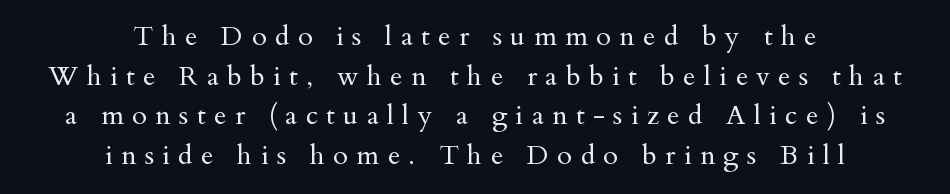
{"italic": "no", "bold": "no", "underline": "no", "align": "center", "line_spacing": "normal", "line_spacing_ratio": 1.47, "letter_spacing": "wide", "letter_spacing_em": 0.31, "glyph_px": 27}
